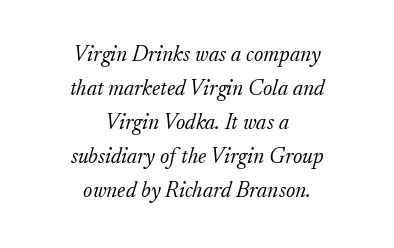
Q: Is the text bold? A: No.
Q: Is the text italic (slanted)? A: Yes, it leans right by about 17 degrees.
Q: Is the text underlined? A: No.
Q: How is the paragraph aligned? A: Centered.
Q: Is the spacing between letters normal or unusually wide? A: Normal.
Q: Is the spacing between lines tight, normal or loose? A: Normal.
